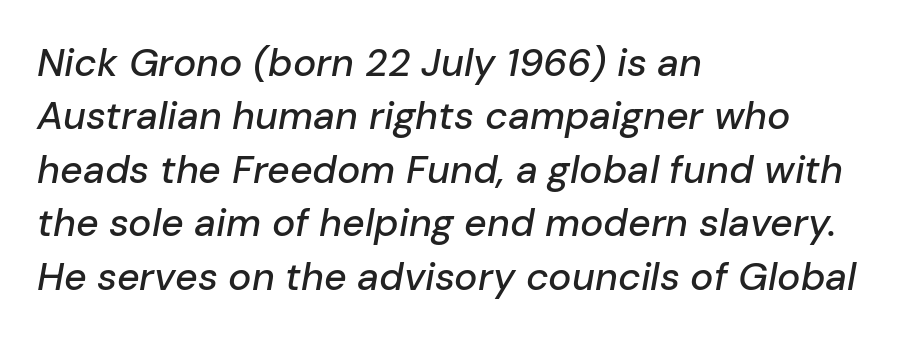
Q: Is the text italic (slanted)? A: Yes, it leans right by about 10 degrees.
Q: Is the text underlined? A: No.
Q: How is the paragraph aligned? A: Left-aligned.
Q: Is the spacing between letters normal or unusually wide? A: Normal.
Q: Is the spacing between lines tight, normal or loose? A: Normal.
Q: Width (condensed, normal, or wide)? A: Normal.
Q: Stroke contrast? A: Low.
Q: x-height? A: Medium.
Q: Monospaced? A: No.
